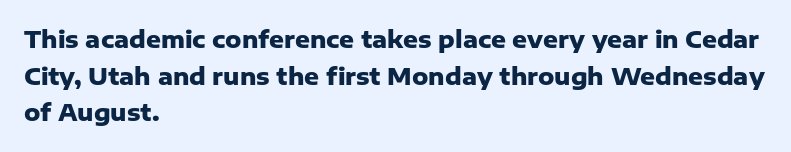
The image shows 23 px bold type, upright; set left-aligned, normal line spacing (1.59x), normal letter spacing, not underlined.
